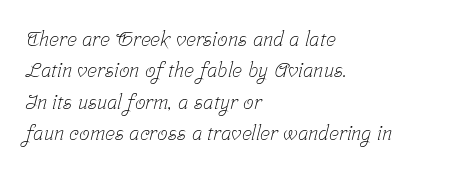
Q: Is the text bold? A: No.
Q: Is the text underlined? A: No.
Q: How is the paragraph aligned? A: Left-aligned.
Q: Is the spacing between letters normal or unusually wide? A: Normal.
Q: Is the spacing between lines tight, normal or loose? A: Normal.
